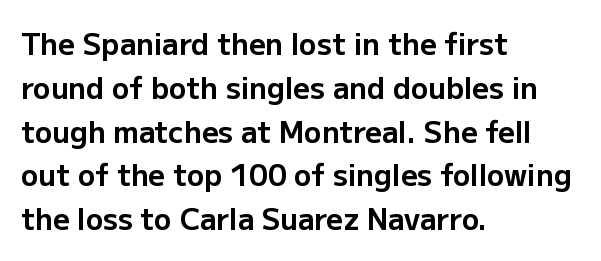
The image shows 29 px bold sans-serif type, upright; set left-aligned, normal line spacing (1.51x), normal letter spacing, not underlined; low stroke contrast and a medium x-height.
